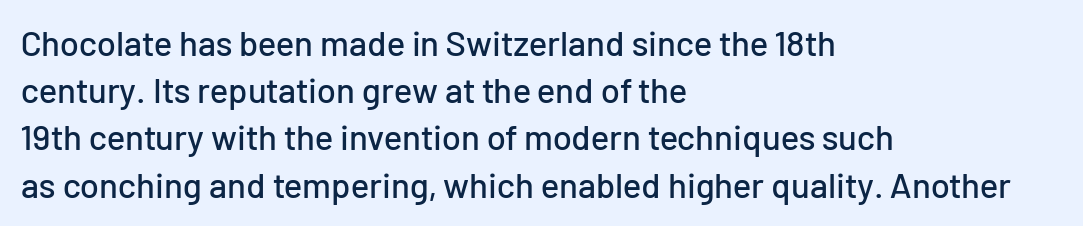
{"serif": "no", "italic": "no", "width": "normal", "stroke_contrast": "low", "x_height": "medium", "monospaced": "no", "underline": "no", "align": "left", "line_spacing": "normal", "line_spacing_ratio": 1.35, "letter_spacing": "normal", "letter_spacing_em": 0.0, "glyph_px": 35}
